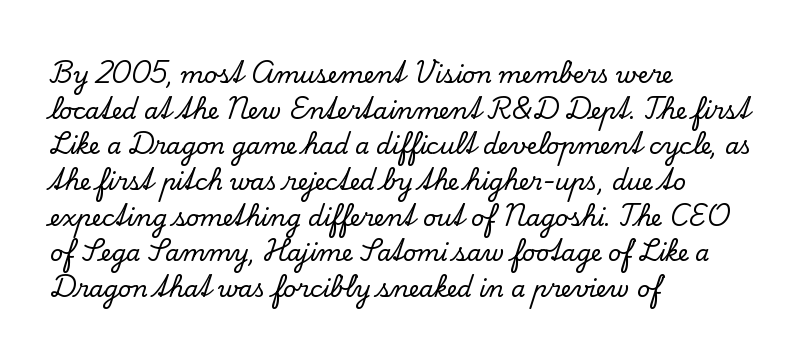
The image shows 23 px text type; set left-aligned, normal line spacing (1.55x), normal letter spacing, not underlined.
